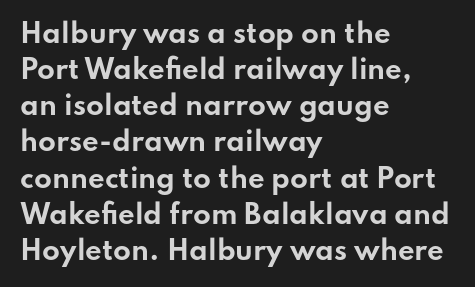
Q: Is the text bold? A: Yes.
Q: Is the text italic (slanted)? A: No, it is upright.
Q: Is the text underlined? A: No.
Q: How is the paragraph aligned? A: Left-aligned.
Q: Is the spacing between letters normal or unusually wide? A: Normal.
Q: Is the spacing between lines tight, normal or loose? A: Normal.
